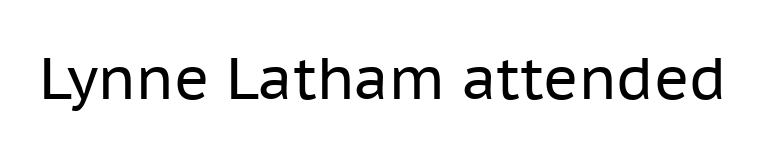
These lines are composed in type without serifs. The zone under the glyphs is completely vacant. Glyph-to-glyph distance matches everyday printed text. You could not count columns in this text — the font is proportionally spaced. In terms of posture, this sample is upright.
